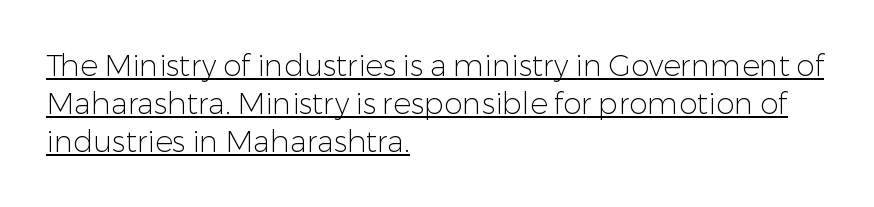
The image shows 30 px light sans-serif type, upright; set left-aligned, normal line spacing (1.27x), normal letter spacing, underlined; low stroke contrast and a medium x-height.
